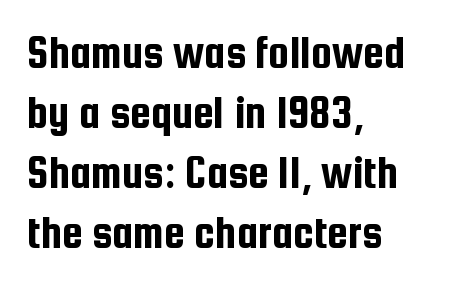
Q: Is the text italic (slanted)? A: No, it is upright.
Q: Is the typeface a serif or a sans-serif typeface? A: Sans-serif.
Q: Is the text underlined? A: No.
Q: How is the paragraph aligned? A: Left-aligned.
Q: Is the spacing between letters normal or unusually wide? A: Normal.
Q: Is the spacing between lines tight, normal or loose? A: Normal.
Q: Width (condensed, normal, or wide)? A: Condensed.
Q: Stroke contrast? A: Low.
Q: x-height? A: Medium.
Q: Monospaced? A: No.
